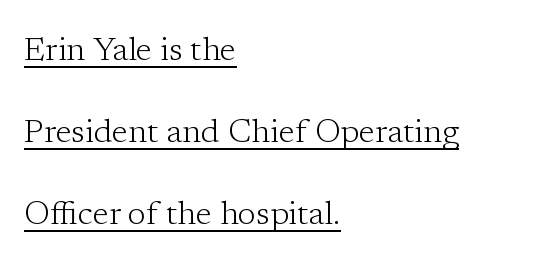
The rendering uses natural spacing where letterforms have individual widths. Honestly, the letter spacing is just normal — you wouldn't notice it. In terms of leading, this rendering errs on the spacious side. A serif font was chosen for this passage. Check the space under the baseline: a stroke is drawn there.
